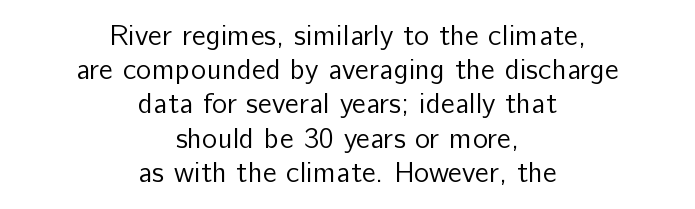
Q: Is the text bold? A: No.
Q: Is the text italic (slanted)? A: No, it is upright.
Q: Is the typeface a serif or a sans-serif typeface? A: Sans-serif.
Q: Is the text underlined? A: No.
Q: How is the paragraph aligned? A: Centered.
Q: Is the spacing between letters normal or unusually wide? A: Normal.
Q: Width (condensed, normal, or wide)? A: Normal.
Q: Stroke contrast? A: Low.
Q: x-height? A: Medium.
Q: Monospaced? A: No.
